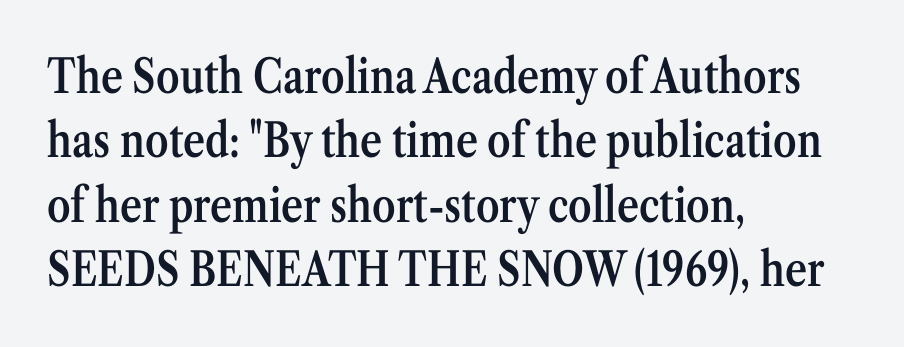
These lines are rendered in a variable-pitch font. This rendering leaves character spacing at its baseline value. I'd call this a serif setting — the letters wear small feet. Visually the block forms a straight wall on the left and a jagged coastline on the right.
